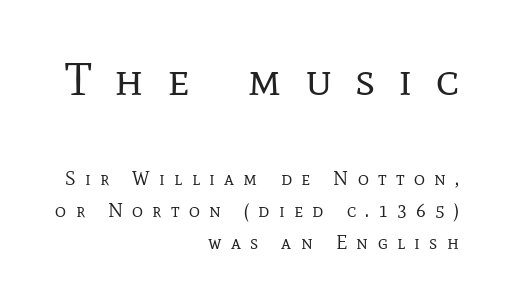
The image shows 47 px regular-weight serif type, upright; set right-aligned, normal line spacing (1.69x), unusually wide letter spacing (+0.49 em), not underlined; the first (top) block is 2.47x larger; low stroke contrast and a medium x-height.
